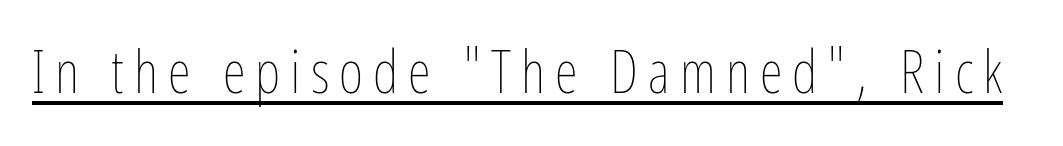
Q: Is the text bold? A: No.
Q: Is the text italic (slanted)? A: No, it is upright.
Q: Is the text underlined? A: Yes.
Q: Width (condensed, normal, or wide)? A: Condensed.
Q: Stroke contrast? A: Low.
Q: x-height? A: Medium.
Q: Monospaced? A: No.
